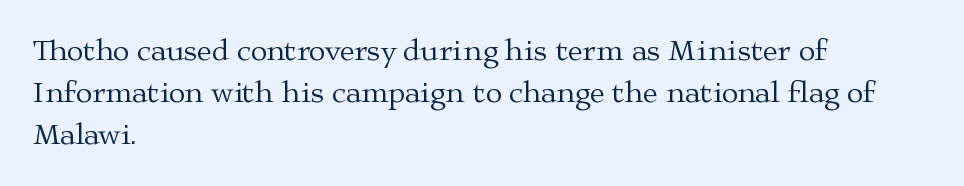
Q: Is the text bold? A: No.
Q: Is the text italic (slanted)? A: No, it is upright.
Q: Is the typeface a serif or a sans-serif typeface? A: Serif.
Q: Is the text underlined? A: No.
Q: How is the paragraph aligned? A: Left-aligned.
Q: Is the spacing between letters normal or unusually wide? A: Normal.
Q: Is the spacing between lines tight, normal or loose? A: Normal.
Q: Width (condensed, normal, or wide)? A: Wide.
Q: Stroke contrast? A: Medium.
Q: x-height? A: Medium.
Q: Monospaced? A: No.
